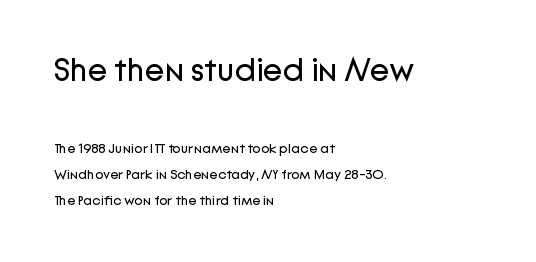
{"serif": "no", "italic": "no", "bold": "no", "weight": "regular", "width": "normal", "stroke_contrast": "low", "x_height": "medium", "monospaced": "no", "underline": "no", "align": "left", "line_spacing_ratio": 1.84, "letter_spacing": "normal", "letter_spacing_em": 0.0, "larger_block": "first", "size_ratio": 2.36, "glyph_px": 33}
